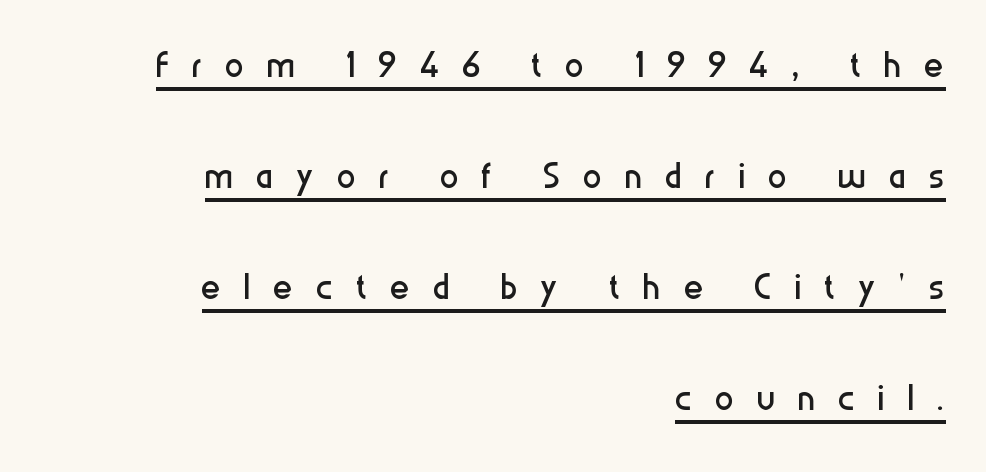
Q: Is the text bold? A: No.
Q: Is the text italic (slanted)? A: No, it is upright.
Q: Is the typeface a serif or a sans-serif typeface? A: Sans-serif.
Q: Is the text underlined? A: Yes.
Q: How is the paragraph aligned? A: Right-aligned.
Q: Is the spacing between letters normal or unusually wide? A: Unusually wide.
Q: Is the spacing between lines tight, normal or loose? A: Loose.
Q: Width (condensed, normal, or wide)? A: Condensed.
Q: Stroke contrast? A: Low.
Q: x-height? A: Medium.
Q: Monospaced? A: No.
